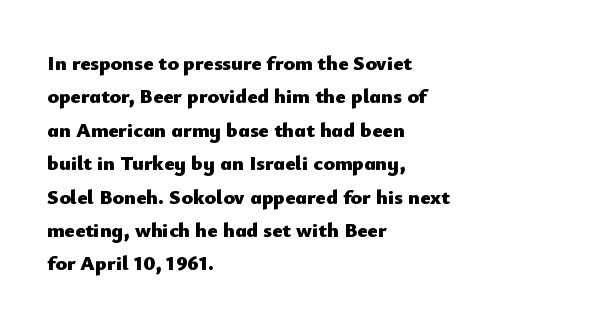
Q: Is the text bold? A: Yes.
Q: Is the text italic (slanted)? A: No, it is upright.
Q: Is the text underlined? A: No.
Q: How is the paragraph aligned? A: Left-aligned.
Q: Is the spacing between letters normal or unusually wide? A: Normal.
Q: Is the spacing between lines tight, normal or loose? A: Normal.
